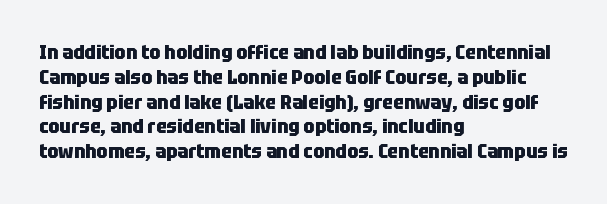
The image shows 20 px bold type, upright; set left-aligned, line spacing 1.24x, normal letter spacing, not underlined.
